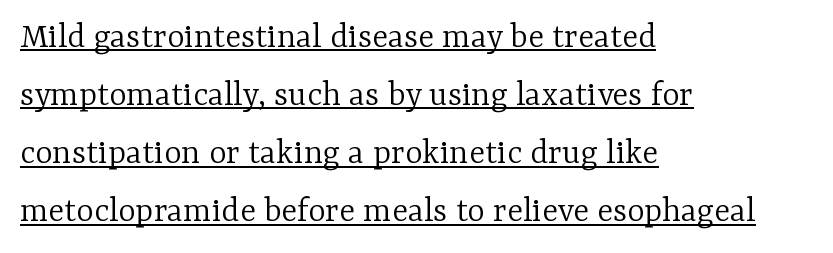
The sample's only ornament is a line tracing under the words. In terms of posture, this sample is upright. Spacing verdict: proportional, widths tailored to each character. All the whitespace from short lines collects on the right.
